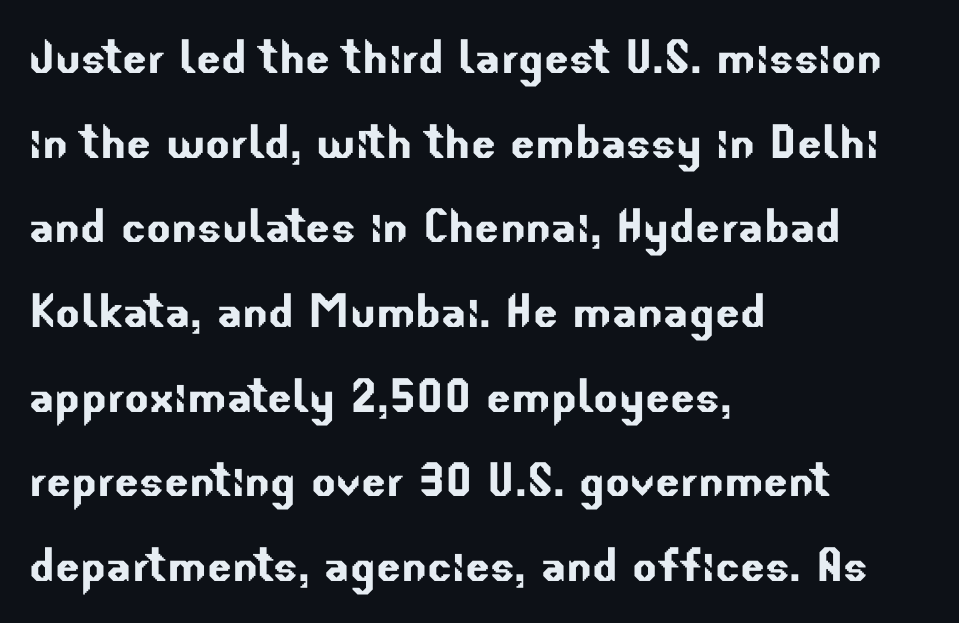
Q: Is the typeface a serif or a sans-serif typeface? A: Sans-serif.
Q: Is the text underlined? A: No.
Q: How is the paragraph aligned? A: Left-aligned.
Q: Is the spacing between letters normal or unusually wide? A: Normal.
Q: Is the spacing between lines tight, normal or loose? A: Normal.
Q: Width (condensed, normal, or wide)? A: Normal.
Q: Stroke contrast? A: Low.
Q: x-height? A: Small.
Q: Monospaced? A: No.
